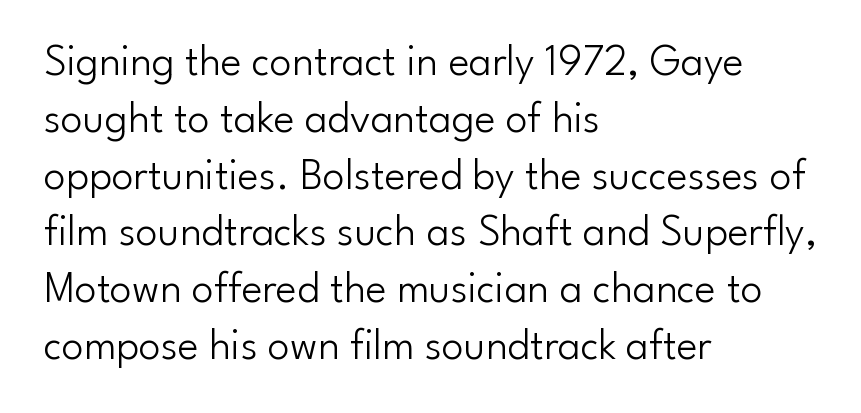
Q: Is the text bold? A: No.
Q: Is the text italic (slanted)? A: No, it is upright.
Q: Is the typeface a serif or a sans-serif typeface? A: Sans-serif.
Q: Is the text underlined? A: No.
Q: How is the paragraph aligned? A: Left-aligned.
Q: Is the spacing between letters normal or unusually wide? A: Normal.
Q: Is the spacing between lines tight, normal or loose? A: Normal.
Q: Width (condensed, normal, or wide)? A: Normal.
Q: Stroke contrast? A: Low.
Q: x-height? A: Small.
Q: Monospaced? A: No.
